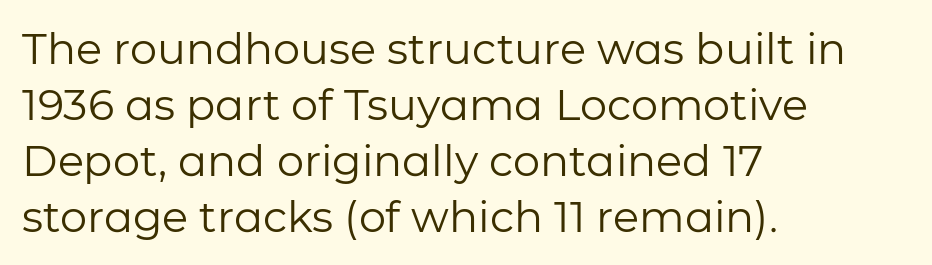
The words here are not underlined. A typesetter would mark this as roman, not italic. The letters sit at their default tracking, neither squeezed nor spread. Typeset ragged right — the left edge is the straight one. The letters advance in unequal steps, a hallmark of proportional type. Font category for this specimen: sans-serif.
